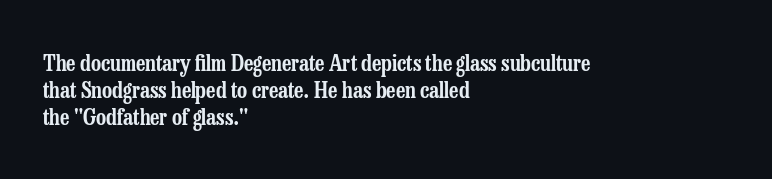
The horizontal fit of the characters is conventional and even. The typesetter chose a ragged-right arrangement here. Upright lettering throughout. The specimen omits any rule beneath the text block's lines.
